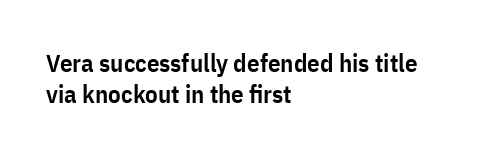
{"italic": "no", "bold": "semi", "underline": "no", "align": "left", "line_spacing": "normal", "line_spacing_ratio": 1.26, "letter_spacing": "normal", "letter_spacing_em": 0.0, "glyph_px": 25}
